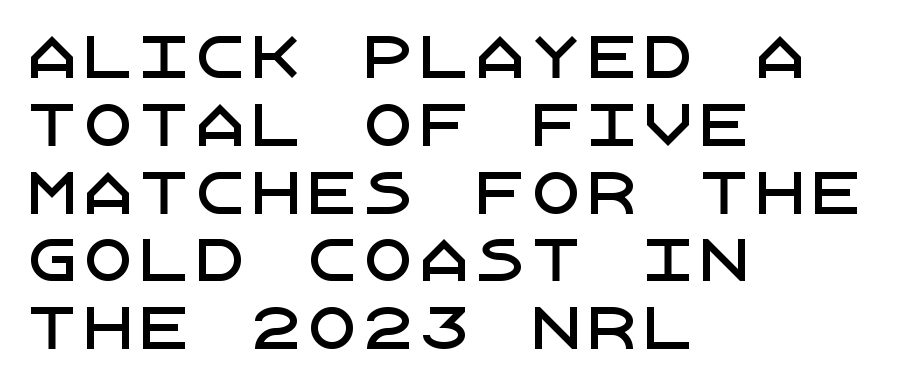
Q: Is the text italic (slanted)? A: No, it is upright.
Q: Is the typeface a serif or a sans-serif typeface? A: Sans-serif.
Q: Is the text underlined? A: No.
Q: How is the paragraph aligned? A: Left-aligned.
Q: Is the spacing between letters normal or unusually wide? A: Normal.
Q: Width (condensed, normal, or wide)? A: Normal.
Q: Stroke contrast? A: Low.
Q: x-height? A: Large.
